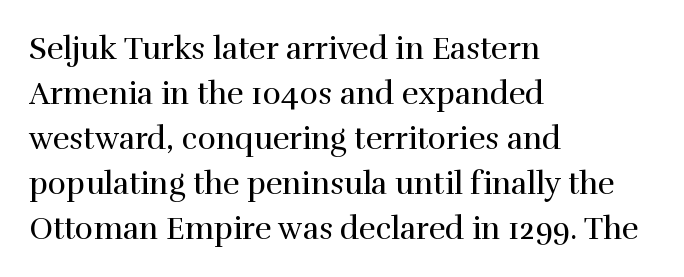
{"serif": "yes", "italic": "no", "bold": "no", "weight": "regular", "width": "normal", "x_height": "medium", "monospaced": "no", "underline": "no", "align": "left", "line_spacing": "normal", "line_spacing_ratio": 1.45, "letter_spacing": "normal", "letter_spacing_em": 0.0, "glyph_px": 31}
